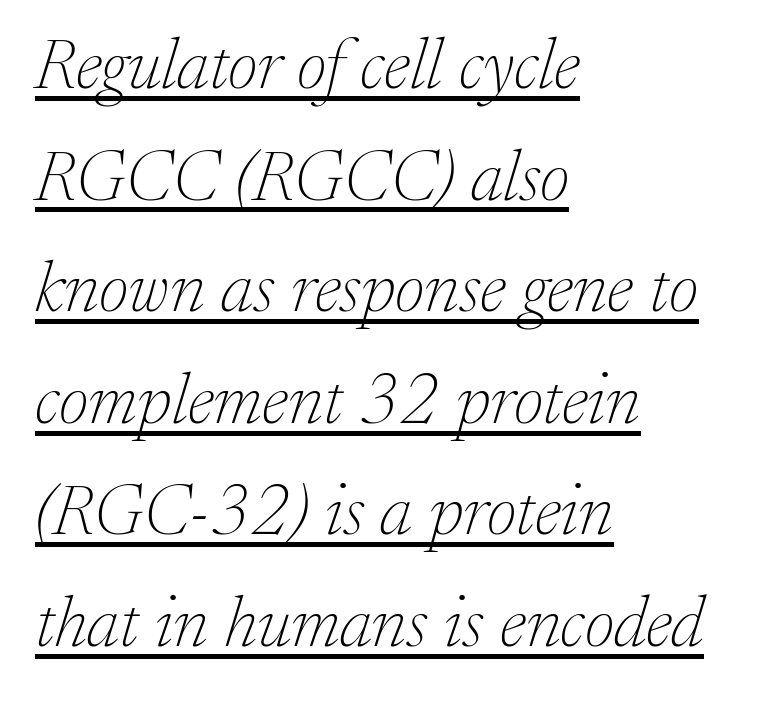
This is serif lettering, the kind often seen in printed books. These lines are rendered in a variable-pitch font. Typeset ragged right — the left edge is the straight one. You can see a thin bar hugging the bottom of the glyphs.
